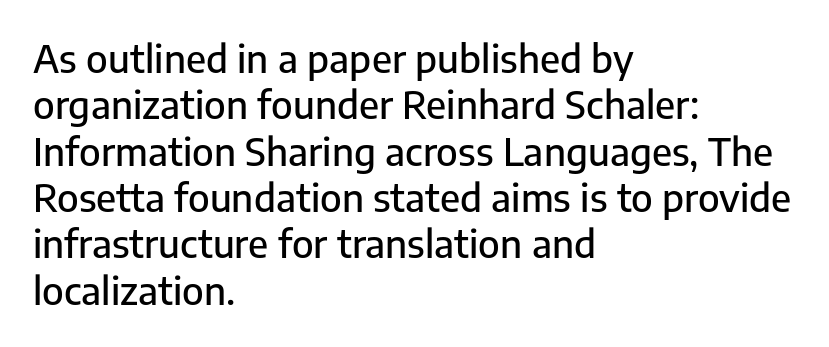
{"serif": "no", "italic": "no", "width": "normal", "stroke_contrast": "low", "x_height": "medium", "monospaced": "no", "underline": "no", "align": "left", "line_spacing_ratio": 1.22, "letter_spacing": "normal", "letter_spacing_em": 0.0, "glyph_px": 38}
